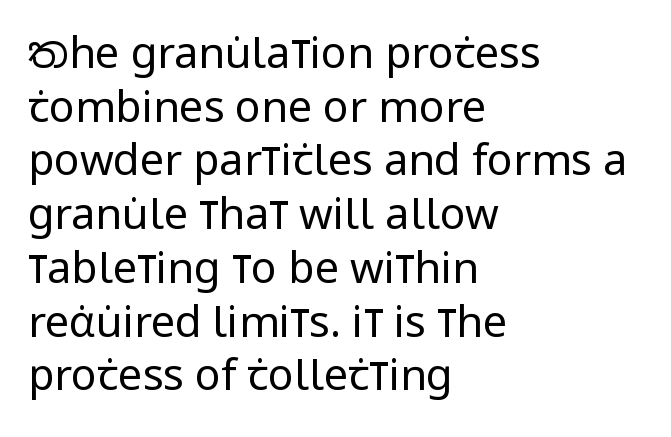
Q: Is the text bold? A: No.
Q: Is the text italic (slanted)? A: No, it is upright.
Q: Is the typeface a serif or a sans-serif typeface? A: Sans-serif.
Q: Is the text underlined? A: No.
Q: How is the paragraph aligned? A: Left-aligned.
Q: Is the spacing between letters normal or unusually wide? A: Normal.
Q: Is the spacing between lines tight, normal or loose? A: Normal.
Q: Width (condensed, normal, or wide)? A: Condensed.
Q: Stroke contrast? A: Low.
Q: x-height? A: Large.
Q: Monospaced? A: No.
